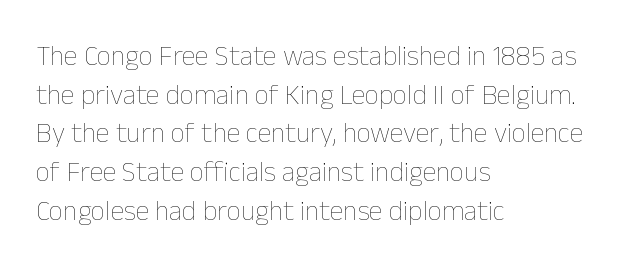
Glyph-to-glyph distance matches everyday printed text. Does the copy run flush right? No — it runs flush left. The strokes are not fattened; the text isn't bold. The passage shown stacks its lines at a standard gap. Descender tails drop into unmarked territory. Character widths vary here, with narrow letters taking less room than wide ones.
